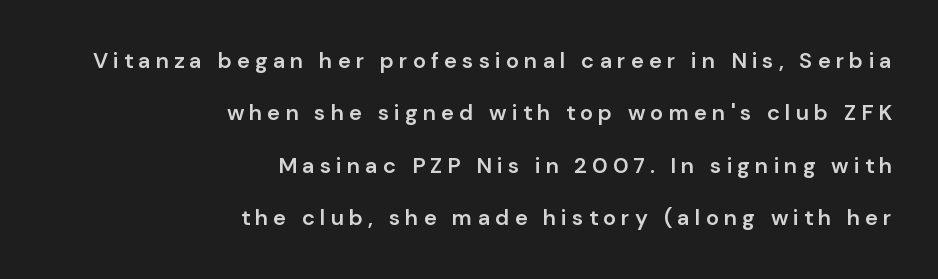
{"italic": "no", "bold": "semi", "underline": "no", "align": "right", "line_spacing": "loose", "line_spacing_ratio": 2.38, "letter_spacing": "wide", "letter_spacing_em": 0.23, "glyph_px": 22}
